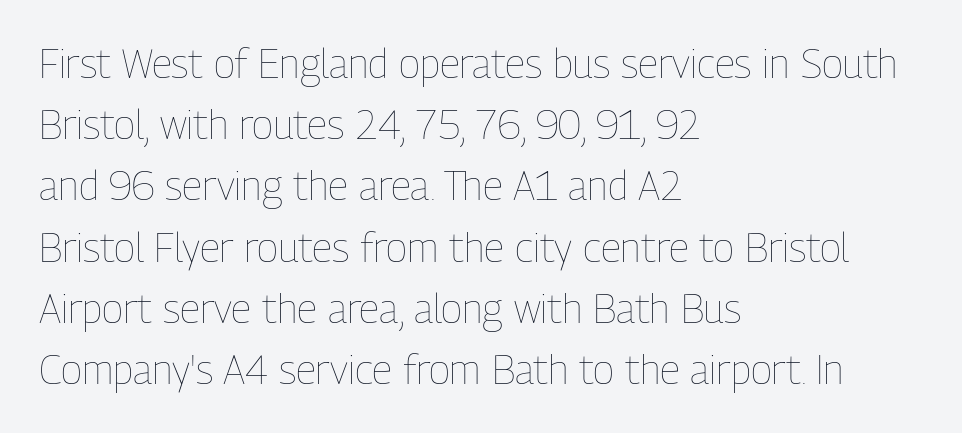
Does the lettering tilt? It doesn't — this is upright. Anything drawn beneath the words? Only blank space. Observe the ordinary spacing: letters are neighbours, not strangers. Stems here are at most as thick as an everyday book face. Is the block centered? No — it sits flush against the left margin.
